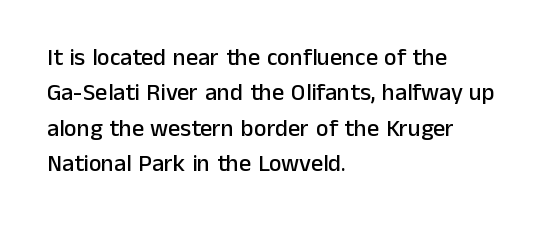
Q: Is the text italic (slanted)? A: No, it is upright.
Q: Is the text underlined? A: No.
Q: How is the paragraph aligned? A: Left-aligned.
Q: Is the spacing between letters normal or unusually wide? A: Normal.
Q: Is the spacing between lines tight, normal or loose? A: Normal.
